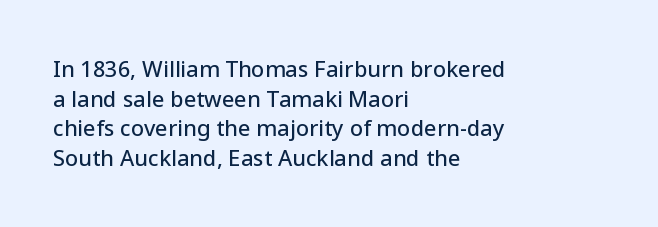
Q: Is the text italic (slanted)? A: No, it is upright.
Q: Is the text underlined? A: No.
Q: How is the paragraph aligned? A: Left-aligned.
Q: Is the spacing between letters normal or unusually wide? A: Normal.
Q: Is the spacing between lines tight, normal or loose? A: Normal.
